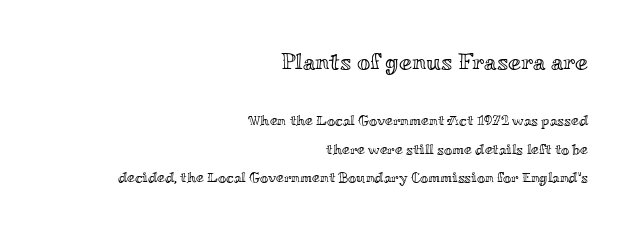
The image shows 23 px text type, upright; set right-aligned, loose line spacing (2.04x), normal letter spacing, not underlined; the first (top) block is 1.64x larger.
